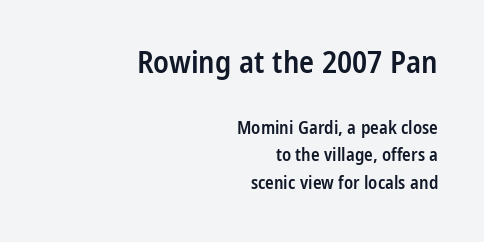
The image shows 31 px semibold, condensed sans-serif type, upright; set right-aligned, normal line spacing (1.52x), normal letter spacing, not underlined; the first (top) block is 1.72x larger; low stroke contrast and a medium x-height.
